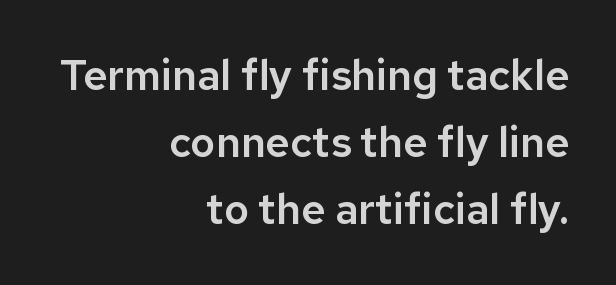
Q: Is the text italic (slanted)? A: No, it is upright.
Q: Is the typeface a serif or a sans-serif typeface? A: Sans-serif.
Q: Is the text underlined? A: No.
Q: How is the paragraph aligned? A: Right-aligned.
Q: Is the spacing between letters normal or unusually wide? A: Normal.
Q: Is the spacing between lines tight, normal or loose? A: Normal.
Q: Width (condensed, normal, or wide)? A: Normal.
Q: Stroke contrast? A: Low.
Q: x-height? A: Medium.
Q: Monospaced? A: No.
